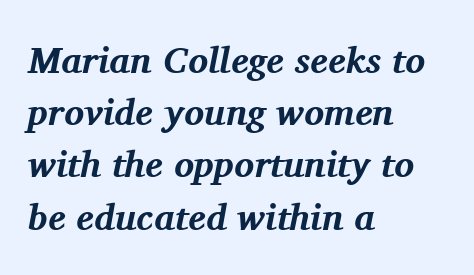
Compared with typical body copy, the letter spacing here is the same. Left-aligned paragraph, ragged on the right. In terms of leading, this rendering sits right in the middle. Underlining? Definitely not there. I'd call this a serif setting — the letters wear small feet. The passage shown leans; its letterforms are oblique.
